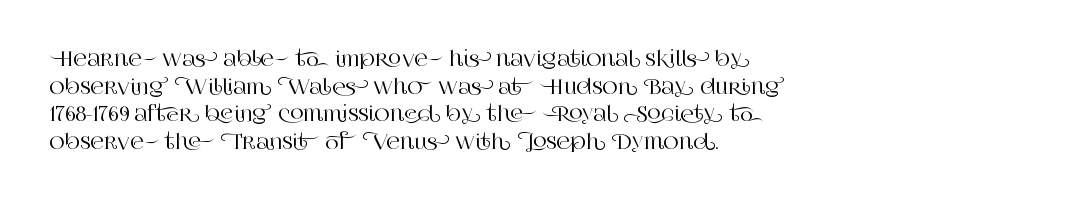
{"italic": "no", "underline": "no", "align": "left", "line_spacing": "normal", "line_spacing_ratio": 1.31, "letter_spacing": "normal", "letter_spacing_em": 0.0, "glyph_px": 21}
